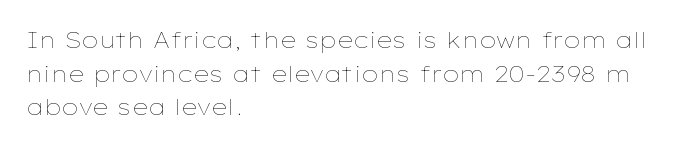
Q: Is the text bold? A: No.
Q: Is the text italic (slanted)? A: No, it is upright.
Q: Is the text underlined? A: No.
Q: How is the paragraph aligned? A: Left-aligned.
Q: Is the spacing between letters normal or unusually wide? A: Normal.
Q: Is the spacing between lines tight, normal or loose? A: Normal.
